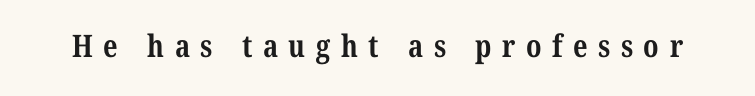
The tracking reads as deliberately expanded to a designer's eye. The letters advance in unequal steps, a hallmark of proportional type. Check under the words: just untouched page. Emphasis by weight is at full strength: bold.
